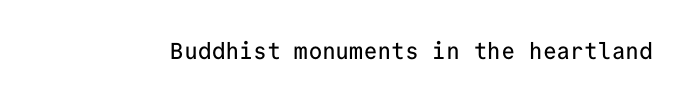
{"italic": "no", "underline": "no", "letter_spacing": "normal", "letter_spacing_em": 0.0, "glyph_px": 23}
